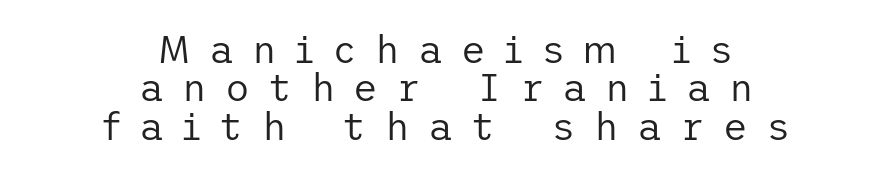
The image shows 38 px regular-weight sans-serif type, upright; set centered, tight line spacing (1.01x), unusually wide letter spacing (+0.48 em), not underlined; low stroke contrast and a medium x-height.
